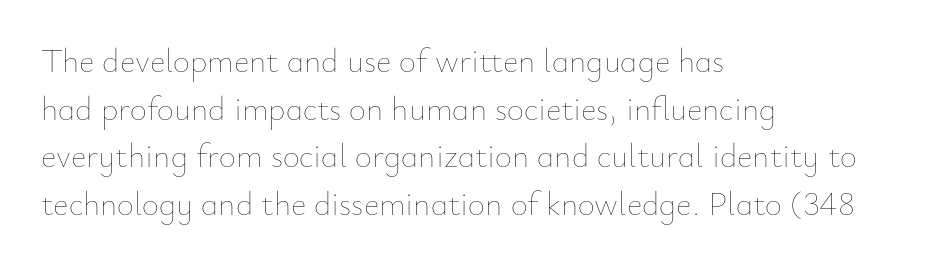
Q: Is the text bold? A: No.
Q: Is the text italic (slanted)? A: No, it is upright.
Q: Is the text underlined? A: No.
Q: How is the paragraph aligned? A: Left-aligned.
Q: Is the spacing between letters normal or unusually wide? A: Normal.
Q: Is the spacing between lines tight, normal or loose? A: Normal.
Q: Width (condensed, normal, or wide)? A: Normal.
Q: Stroke contrast? A: Low.
Q: x-height? A: Small.
Q: Monospaced? A: No.
